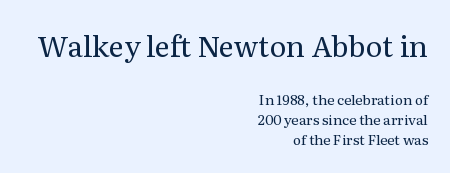
Whoever set this chose a conventional vertical rhythm. A light-to-regular cut is what we see here. Tracking here is standard; glyphs follow each other at the usual distance. Old-style or modern, the face here clearly has serifs.
